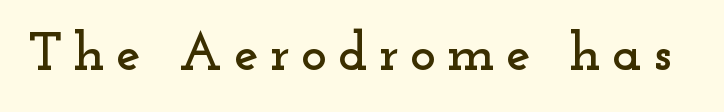
{"serif": "yes", "italic": "no", "width": "wide", "stroke_contrast": "low", "x_height": "small", "monospaced": "no", "underline": "no", "letter_spacing": "wide", "letter_spacing_em": 0.2, "glyph_px": 55}
